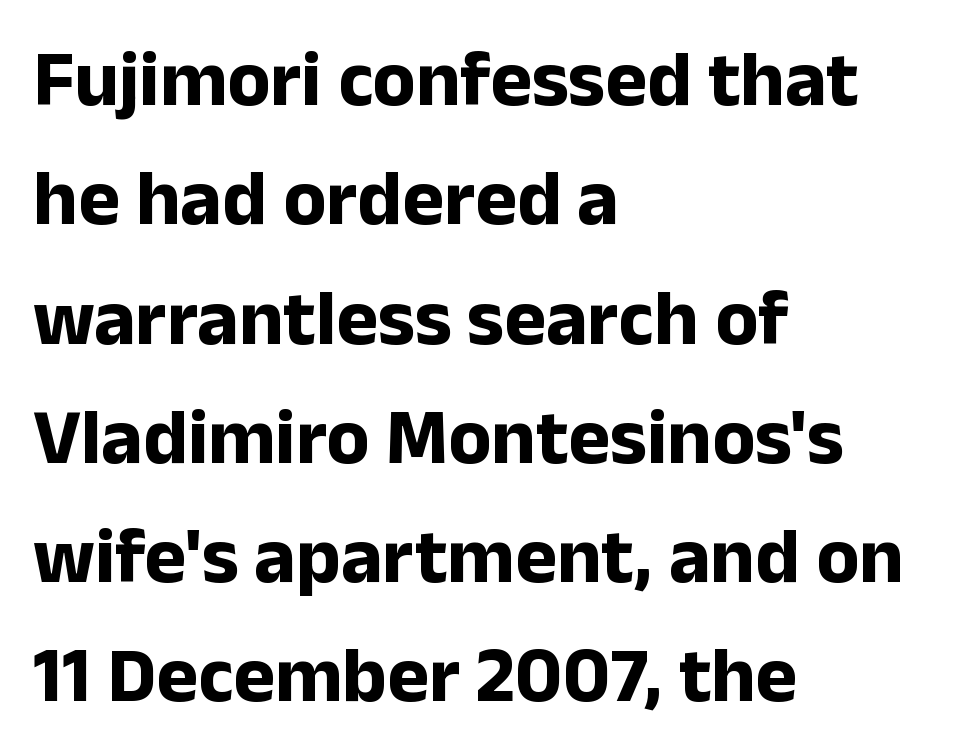
{"serif": "no", "italic": "no", "bold": "yes", "weight": "bold", "width": "normal", "stroke_contrast": "low", "x_height": "medium", "monospaced": "no", "underline": "no", "align": "left", "line_spacing": "normal", "line_spacing_ratio": 1.51, "letter_spacing": "normal", "letter_spacing_em": 0.0, "glyph_px": 79}
